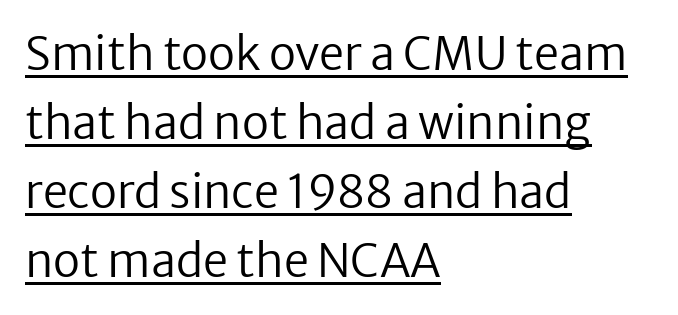
The image shows 45 px regular-weight sans-serif type, upright; set left-aligned, normal line spacing (1.53x), normal letter spacing, underlined; low stroke contrast and a medium x-height.
